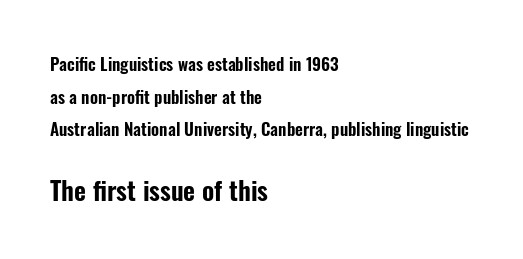
Q: Is the text italic (slanted)? A: No, it is upright.
Q: Is the text underlined? A: No.
Q: How is the paragraph aligned? A: Left-aligned.
Q: Is the spacing between letters normal or unusually wide? A: Normal.
Q: Is the spacing between lines tight, normal or loose? A: Loose.
Q: Which block of text is set in a larger size, the first (top) or the second (bottom)? A: The second (bottom) one.
